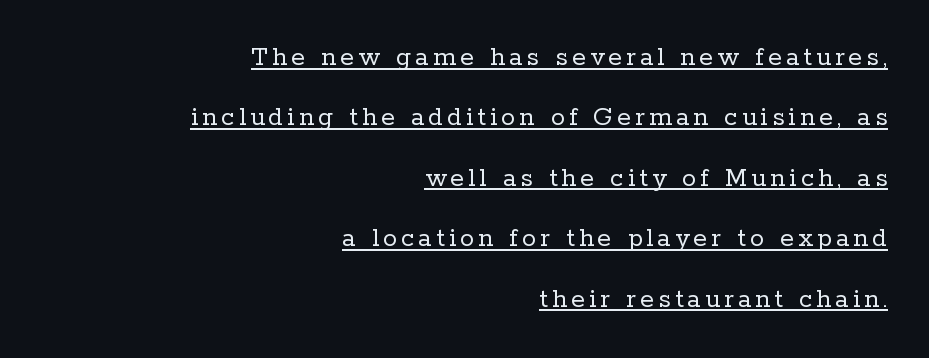
{"serif": "yes", "italic": "no", "bold": "no", "weight": "regular", "width": "normal", "stroke_contrast": "low", "x_height": "medium", "monospaced": "no", "underline": "yes", "align": "right", "line_spacing": "loose", "line_spacing_ratio": 2.16, "glyph_px": 28}
